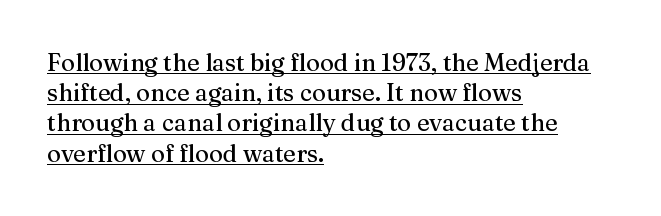
Horizontally, the lines are justified to the leading edge only. Every word sits above its own underline. These lines sit exactly where default settings would place them. It's the straight-up-and-down kind of type. This sample uses plain, unmodified letter spacing.
